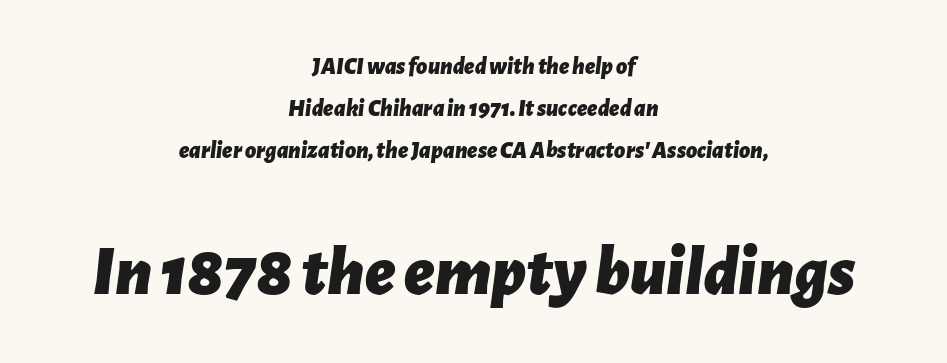
The letters are slanted; this is an italic face. Students, this is bold: see how much ink each stroke carries. Quick note: underline off. Students, note that the glyphs here touch the page at normal intervals. Does the copy run flush right? No — it is centered line by line.
